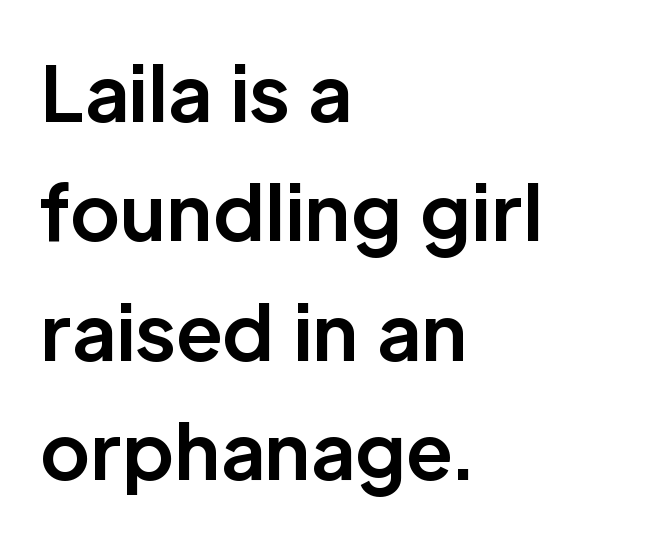
The image shows 76 px bold sans-serif type, upright; set left-aligned, normal line spacing (1.57x), normal letter spacing, not underlined; low stroke contrast and a medium x-height.
